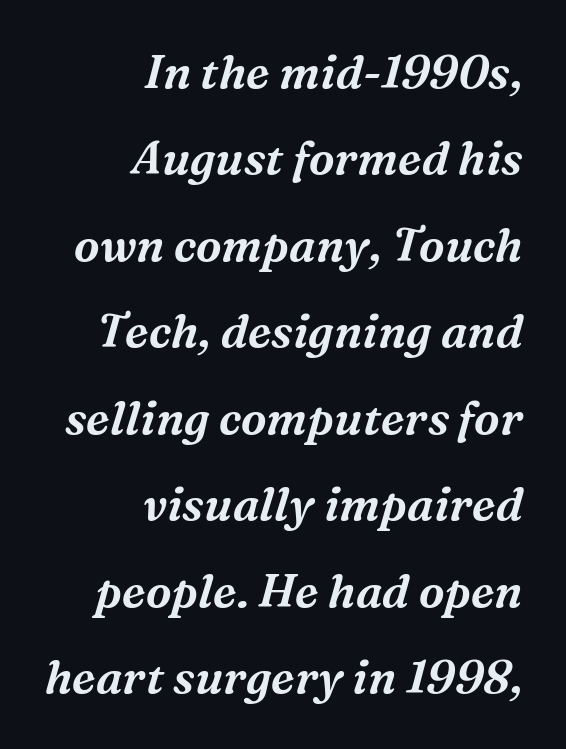
{"serif": "yes", "italic": "yes", "lean": "right", "slant_degrees": 16, "width": "normal", "stroke_contrast": "medium", "x_height": "medium", "monospaced": "no", "underline": "no", "align": "right", "line_spacing_ratio": 1.88, "letter_spacing": "normal", "letter_spacing_em": 0.0, "glyph_px": 46}
